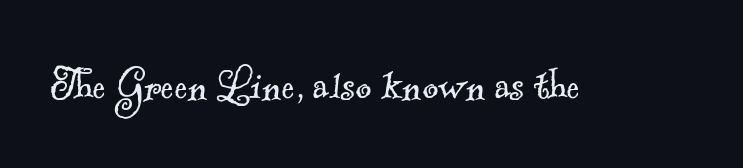
The image shows 49 px light serif type; set normal letter spacing, not underlined; a small x-height.
